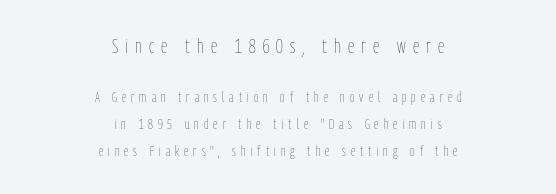
{"italic": "no", "bold": "no", "underline": "no", "align": "center", "line_spacing": "loose", "line_spacing_ratio": 1.94, "letter_spacing": "wide", "letter_spacing_em": 0.36, "larger_block": "first", "size_ratio": 1.43, "glyph_px": 20}
